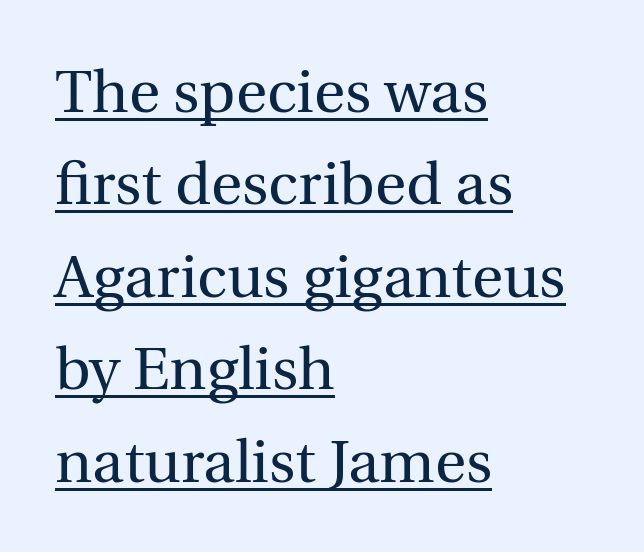
{"serif": "yes", "italic": "no", "bold": "no", "weight": "regular", "width": "normal", "x_height": "medium", "monospaced": "no", "underline": "yes", "align": "left", "line_spacing": "normal", "line_spacing_ratio": 1.54, "letter_spacing": "normal", "letter_spacing_em": 0.0, "glyph_px": 60}
